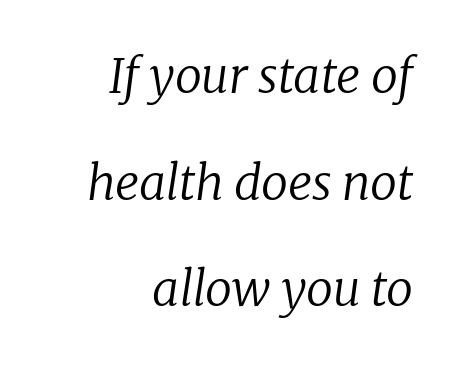
The image shows 48 px regular-weight serif type, italic (leaning right); set right-aligned, loose line spacing (2.22x), normal letter spacing, not underlined; low stroke contrast and a medium x-height.
